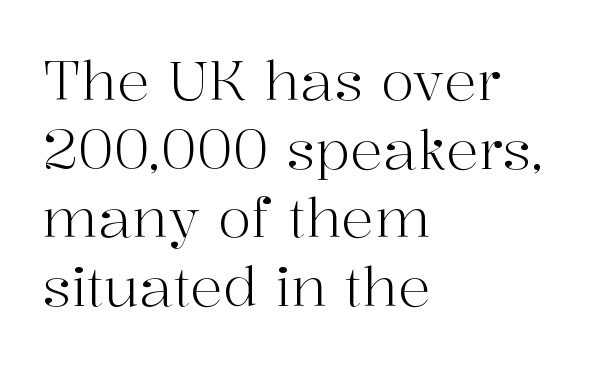
The image shows 55 px light serif type, upright; set left-aligned, normal line spacing (1.25x), normal letter spacing, not underlined; high stroke contrast and a medium x-height.
